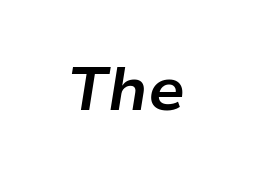
The image shows 61 px bold type, italic (leaning right); set normal letter spacing, not underlined; low stroke contrast and a medium x-height.
